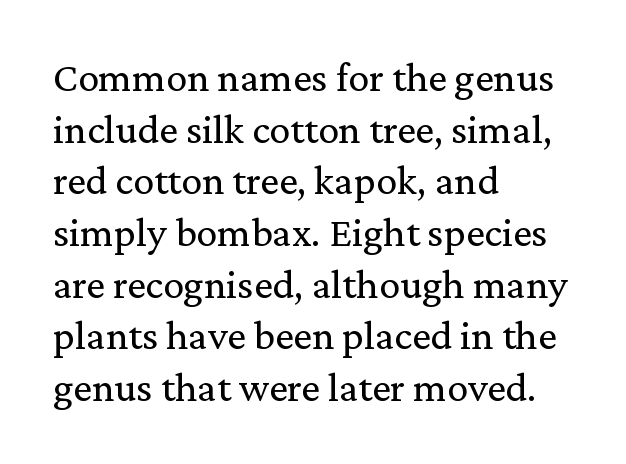
Q: Is the text bold? A: No.
Q: Is the text italic (slanted)? A: No, it is upright.
Q: Is the typeface a serif or a sans-serif typeface? A: Serif.
Q: Is the text underlined? A: No.
Q: How is the paragraph aligned? A: Left-aligned.
Q: Is the spacing between letters normal or unusually wide? A: Normal.
Q: Width (condensed, normal, or wide)? A: Normal.
Q: Stroke contrast? A: Medium.
Q: x-height? A: Medium.
Q: Monospaced? A: No.
